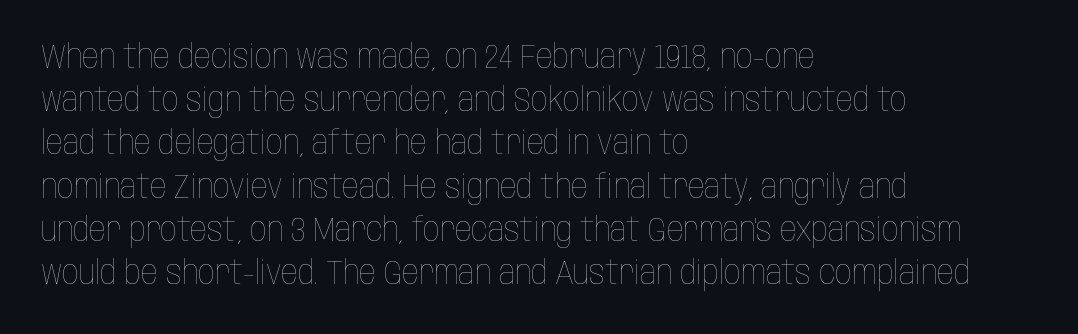
Q: Is the text bold? A: No.
Q: Is the text italic (slanted)? A: No, it is upright.
Q: Is the text underlined? A: No.
Q: How is the paragraph aligned? A: Left-aligned.
Q: Is the spacing between letters normal or unusually wide? A: Normal.
Q: Is the spacing between lines tight, normal or loose? A: Normal.
Q: Width (condensed, normal, or wide)? A: Condensed.
Q: Stroke contrast? A: Low.
Q: x-height? A: Large.
Q: Monospaced? A: No.
